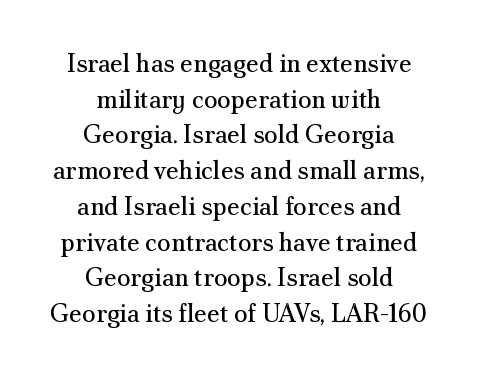
This rendering features lettering with no underline. This sample uses plain, unmodified letter spacing. Letters have the restrained weight of plain body copy at most. The line-height multiplier appears to be the usual default. Every character sits straight up, as roman type does.
